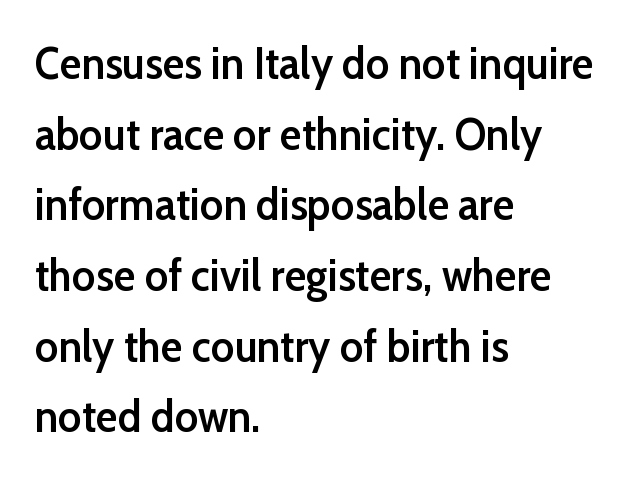
{"serif": "no", "italic": "no", "bold": "semi", "weight": "semibold", "width": "normal", "stroke_contrast": "low", "x_height": "medium", "monospaced": "no", "underline": "no", "align": "left", "line_spacing": "normal", "line_spacing_ratio": 1.57, "letter_spacing": "normal", "letter_spacing_em": 0.0, "glyph_px": 45}
